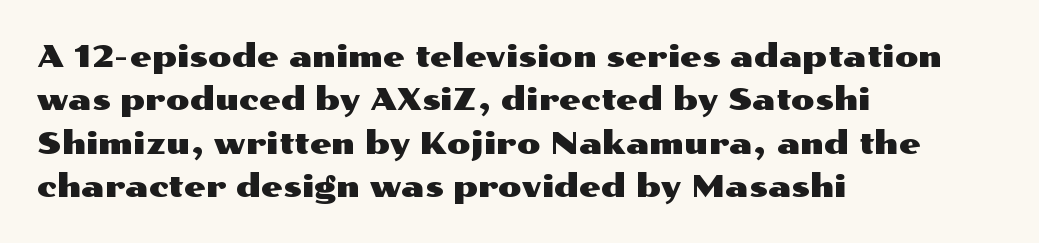
{"serif": "no", "italic": "no", "width": "wide", "stroke_contrast": "medium", "x_height": "medium", "monospaced": "no", "underline": "no", "align": "left", "line_spacing": "normal", "line_spacing_ratio": 1.4, "letter_spacing": "normal", "letter_spacing_em": 0.0, "glyph_px": 31}
